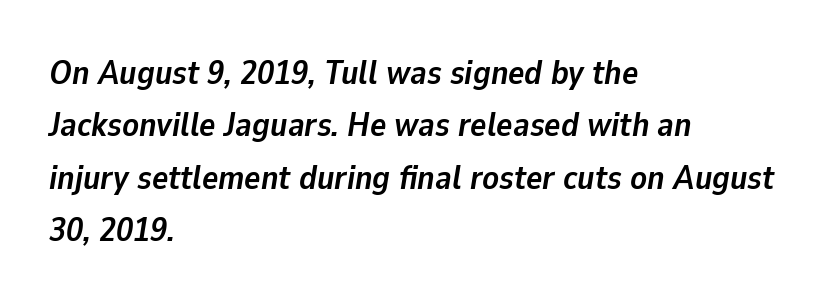
Q: Is the text bold? A: Yes.
Q: Is the text italic (slanted)? A: Yes, it leans right by about 9 degrees.
Q: Is the text underlined? A: No.
Q: How is the paragraph aligned? A: Left-aligned.
Q: Is the spacing between letters normal or unusually wide? A: Normal.
Q: Is the spacing between lines tight, normal or loose? A: Normal.
Q: Width (condensed, normal, or wide)? A: Normal.
Q: Stroke contrast? A: Low.
Q: x-height? A: Medium.
Q: Monospaced? A: No.
